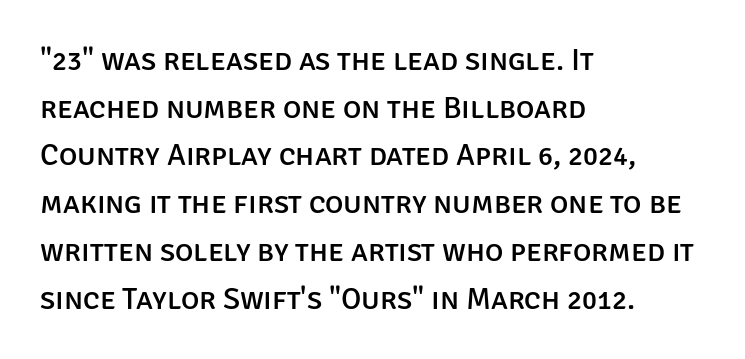
{"serif": "no", "italic": "no", "width": "normal", "stroke_contrast": "low", "x_height": "large", "monospaced": "no", "underline": "no", "align": "left", "line_spacing": "normal", "line_spacing_ratio": 1.54, "letter_spacing": "normal", "letter_spacing_em": 0.0, "glyph_px": 31}
